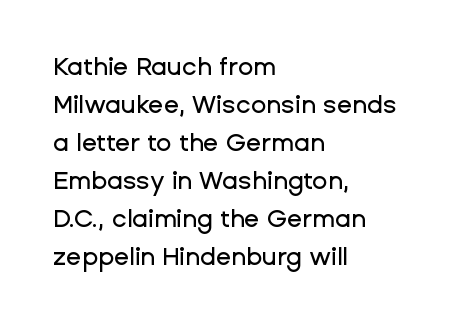
The image shows 25 px text type, upright; set left-aligned, normal line spacing (1.52x), normal letter spacing, not underlined.
